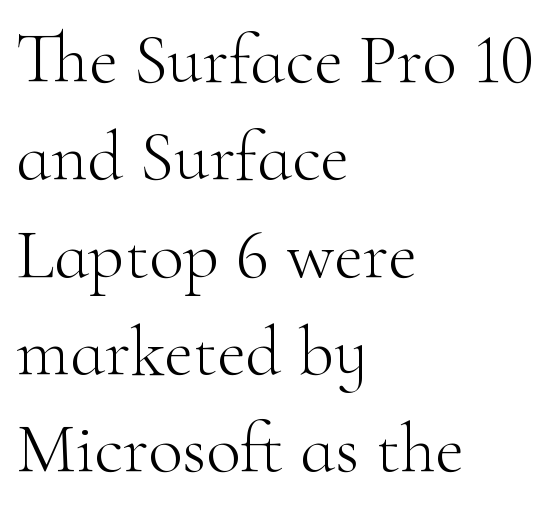
Q: Is the text bold? A: No.
Q: Is the text italic (slanted)? A: No, it is upright.
Q: Is the typeface a serif or a sans-serif typeface? A: Serif.
Q: Is the text underlined? A: No.
Q: How is the paragraph aligned? A: Left-aligned.
Q: Is the spacing between letters normal or unusually wide? A: Normal.
Q: Is the spacing between lines tight, normal or loose? A: Normal.
Q: Width (condensed, normal, or wide)? A: Normal.
Q: Stroke contrast? A: High.
Q: x-height? A: Small.
Q: Monospaced? A: No.
